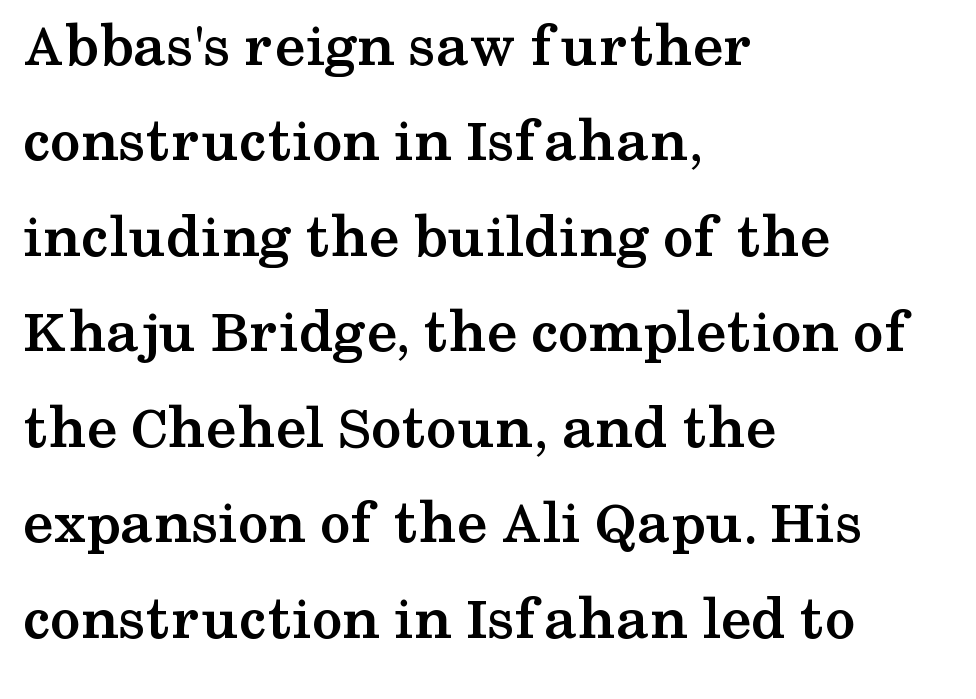
{"serif": "yes", "italic": "no", "bold": "yes", "weight": "semibold", "width": "wide", "stroke_contrast": "medium", "x_height": "medium", "monospaced": "no", "underline": "no", "align": "left", "line_spacing": "normal", "line_spacing_ratio": 1.54, "letter_spacing": "normal", "letter_spacing_em": 0.0, "glyph_px": 62}
